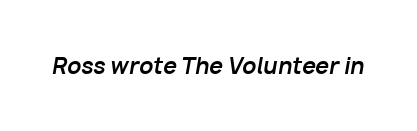
Short note: letters normally spaced. Italic: yes, the glyphs are oblique. Beneath every word, the page is bare. Compared with an ordinary text face, these strokes are far heavier — a full bold.
